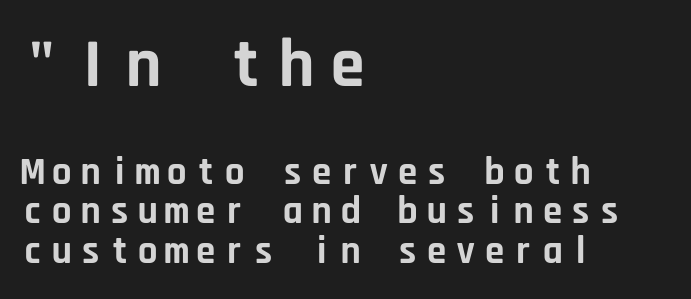
The image shows 69 px bold sans-serif type, upright, monospaced; set left-aligned, tight line spacing (1.02x), not underlined; the first (top) block is 1.77x larger; low stroke contrast and a large x-height.
